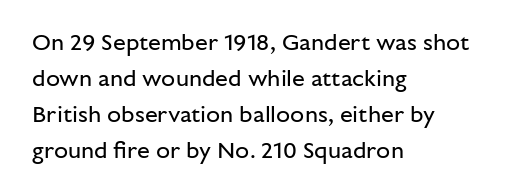
The image shows 23 px text type, upright; set left-aligned, normal line spacing (1.56x), normal letter spacing, not underlined.
